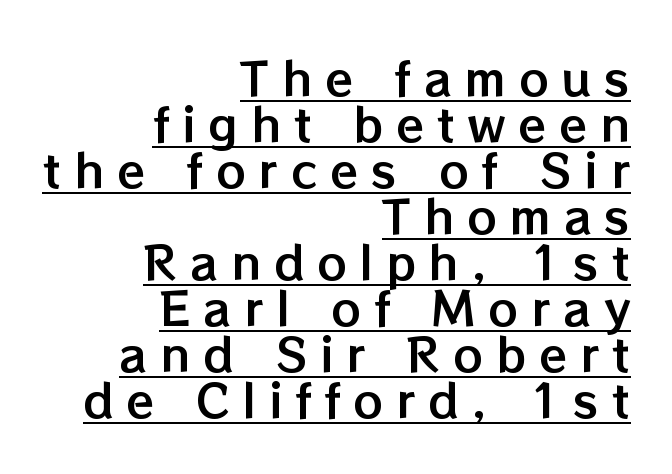
{"italic": "no", "width": "normal", "stroke_contrast": "low", "x_height": "medium", "monospaced": "no", "underline": "yes", "align": "right", "line_spacing": "tight", "line_spacing_ratio": 1.0, "letter_spacing": "wide", "letter_spacing_em": 0.28, "glyph_px": 46}
